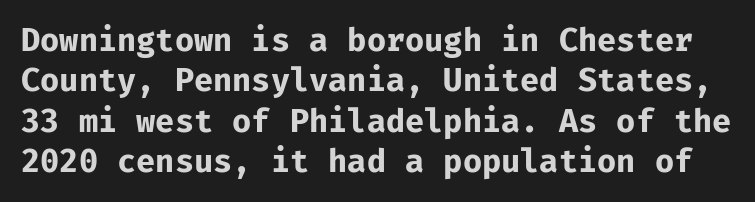
Q: Is the text bold? A: Yes.
Q: Is the text italic (slanted)? A: No, it is upright.
Q: Is the typeface a serif or a sans-serif typeface? A: Sans-serif.
Q: Is the text underlined? A: No.
Q: Is the spacing between letters normal or unusually wide? A: Normal.
Q: Is the spacing between lines tight, normal or loose? A: Normal.
Q: Width (condensed, normal, or wide)? A: Normal.
Q: Stroke contrast? A: Low.
Q: x-height? A: Medium.
Q: Monospaced? A: Yes.
